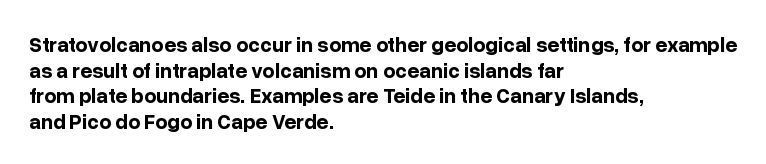
The image shows 21 px bold type, upright; set left-aligned, line spacing 1.22x, normal letter spacing, not underlined.
